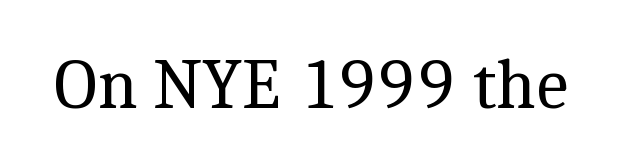
Characters follow at the spacing the type designer built in. This rendering features lettering with no underline. No italicization has been applied; the sample stays upright. Yep, those are serifs on the letters. The letters advance in unequal steps, a hallmark of proportional type.
